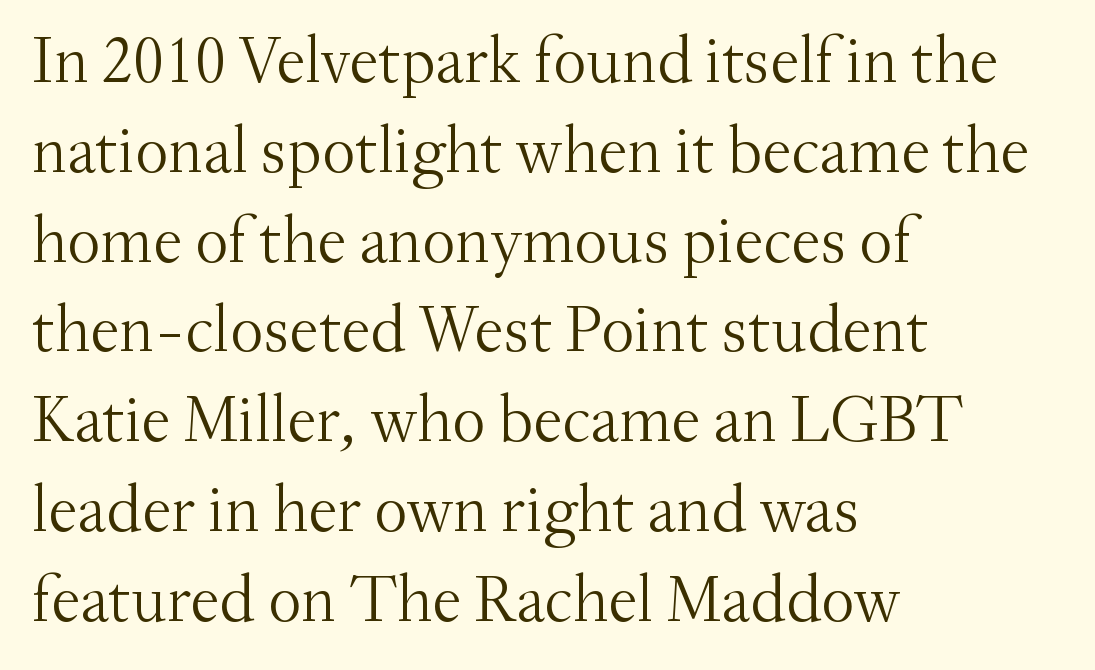
{"serif": "yes", "italic": "no", "bold": "no", "weight": "light", "width": "normal", "stroke_contrast": "medium", "x_height": "small", "monospaced": "no", "underline": "no", "align": "left", "line_spacing": "normal", "line_spacing_ratio": 1.36, "letter_spacing": "normal", "letter_spacing_em": 0.0, "glyph_px": 66}
